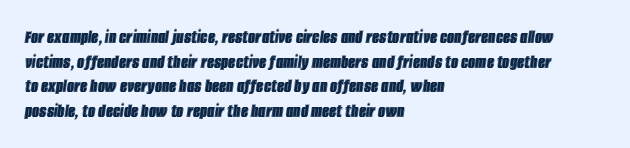
Spacing between characters is what you'd get straight out of the box. Alignment: flush left. Only glyphs here, with clear space below each row. The rendering applies a slant to the glyphs.
